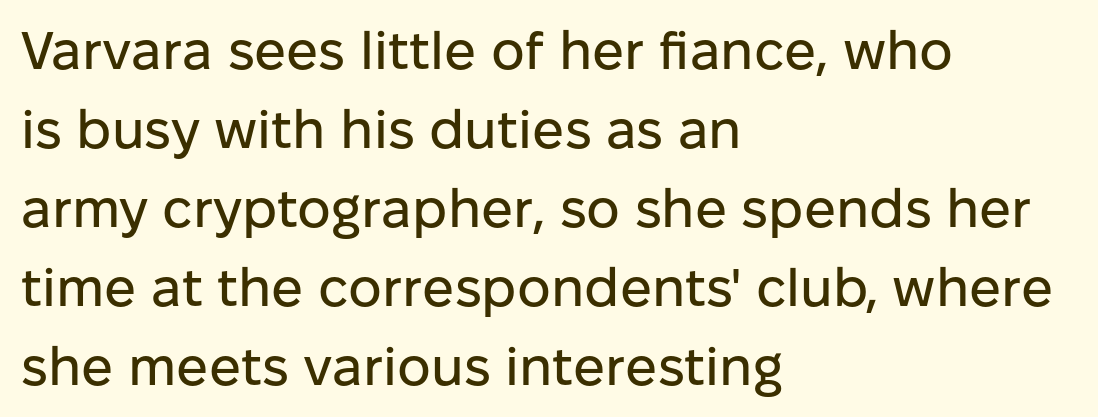
The image shows 53 px sans-serif type, upright; set left-aligned, normal line spacing (1.49x), normal letter spacing, not underlined; low stroke contrast and a medium x-height.
